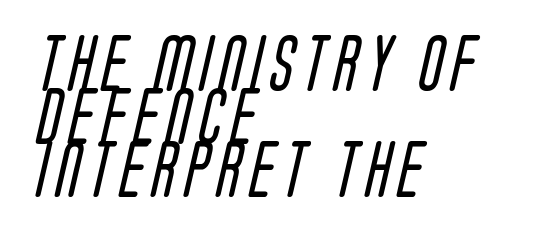
Each letter keeps its own natural width here, so spacing adapts to shape. Are there feet on the stems? There aren't — it's a sans. Casual observation: everything's shoved over to the left. Stroke thickness stays within the range of a standard reading face or lighter.
